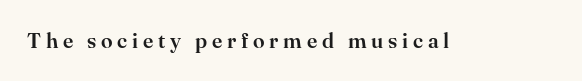
Unmarked baselines from the first word to the last. The gaps between neighbouring characters are conspicuously large. Notice how the stems are strictly vertical — no italics here.
